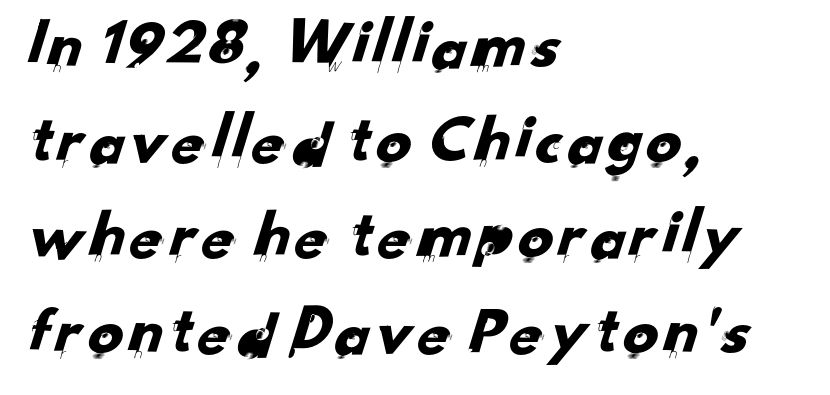
The image shows 70 px sans-serif type; set left-aligned, normal line spacing (1.36x), normal letter spacing, not underlined; low stroke contrast and a small x-height.
